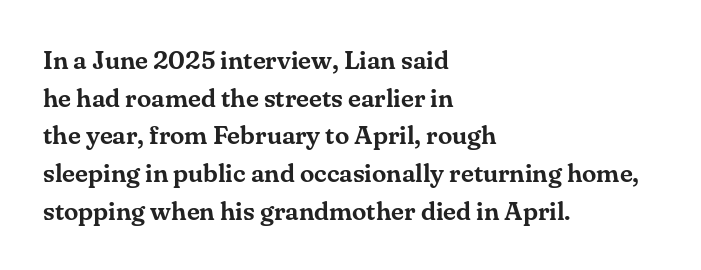
Q: Is the text italic (slanted)? A: No, it is upright.
Q: Is the text underlined? A: No.
Q: How is the paragraph aligned? A: Left-aligned.
Q: Is the spacing between letters normal or unusually wide? A: Normal.
Q: Is the spacing between lines tight, normal or loose? A: Normal.
